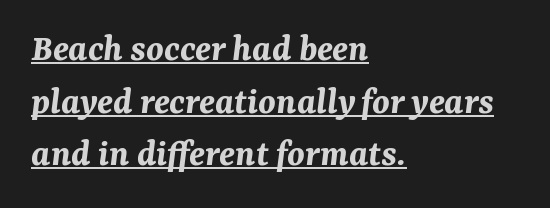
The image shows 39 px bold type, italic (leaning right); set left-aligned, normal line spacing (1.35x), normal letter spacing, underlined; medium stroke contrast and a medium x-height.
